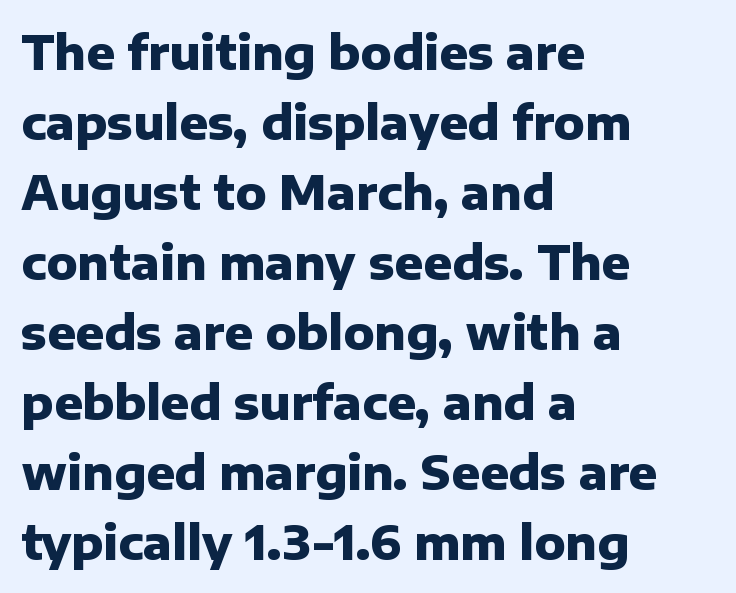
Do the letters lean? They stand straight. A normal amount of white space separates one row of letters from the next. This sample uses plain, unmodified letter spacing. Each glyph is drawn with heavy, bold strokes.
